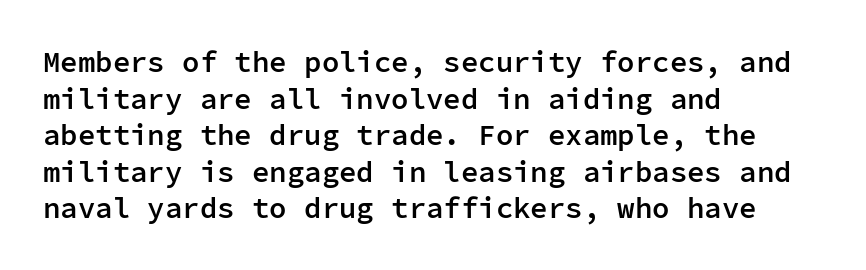
Each letter, wide or thin by design, is forced into the same width here. Grotesque or geometric, the face here clearly has no serifs. Typesetter's note: demi weight, one step under bold. The lines in this sample share a left origin and differ only in where they stop. This sample uses an upright cut, with every glyph sitting square on the baseline.
